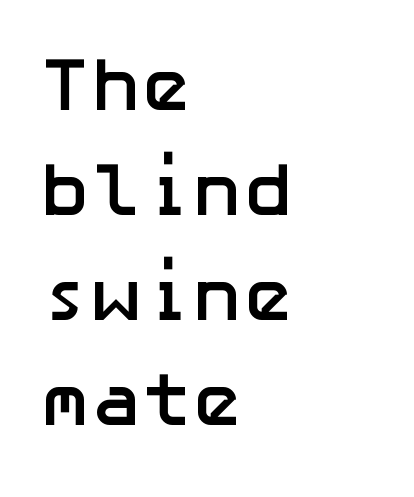
The image shows 76 px semibold sans-serif type, upright; set left-aligned, normal line spacing (1.38x), normal letter spacing, not underlined; low stroke contrast and a medium x-height.
